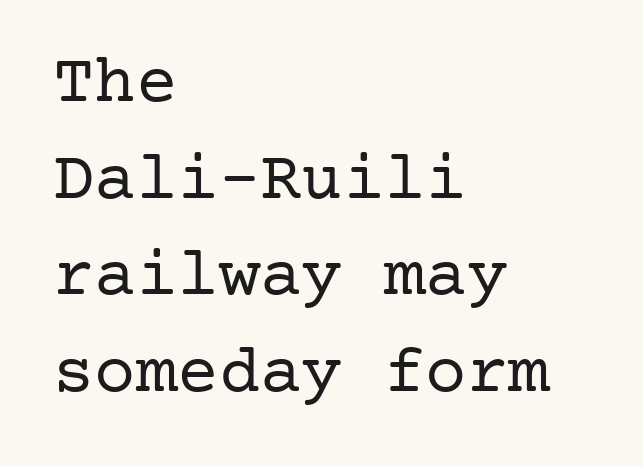
Is this a heavy cut? Hardly; it is regular or lighter. Between one letter and the next there's only the usual sliver of space. Nope, not italic — everything's standing straight. Leftover space on each line is placed entirely after the last word. Stroke terminals: seriffed. Regarding leading, the lines here are spaced in the standard way.
